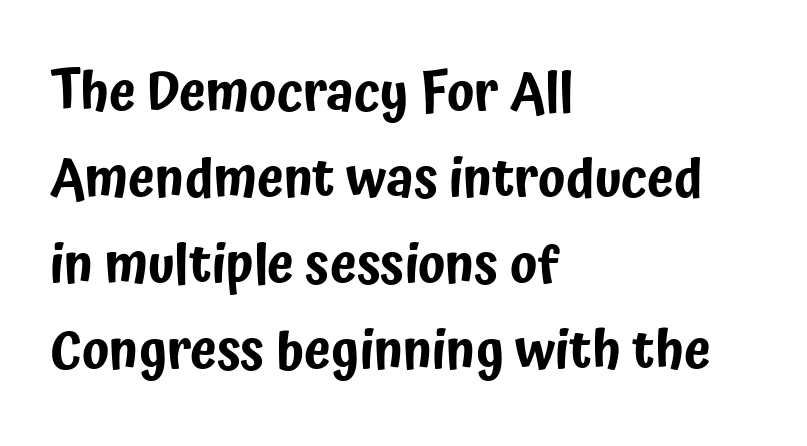
Tall strokes in this sample are plumb rather than angled. Between one letter and the next there's only the usual sliver of space. Note the varied advance widths — an 'i' is clearly narrower than an 'm'. A typesetter would call this leading conventional body-copy spacing.
